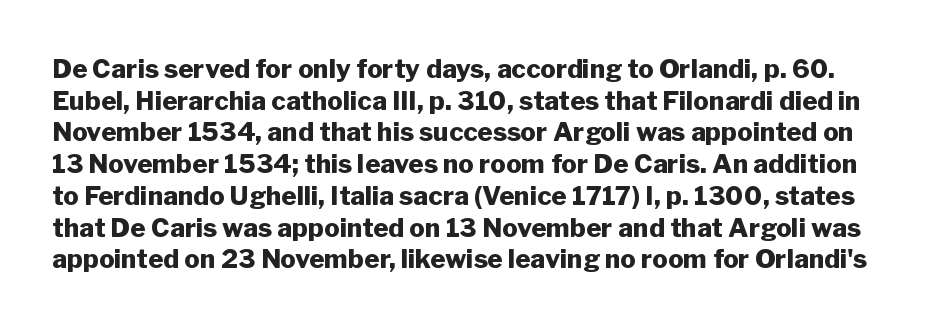
{"italic": "no", "bold": "yes", "underline": "no", "line_spacing_ratio": 1.22, "letter_spacing": "normal", "letter_spacing_em": 0.0, "glyph_px": 26}
